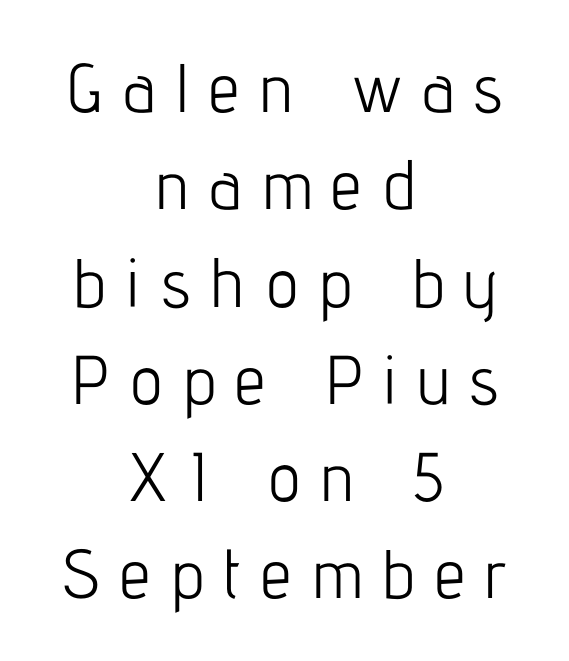
{"serif": "no", "italic": "no", "bold": "no", "weight": "light", "width": "condensed", "stroke_contrast": "low", "x_height": "medium", "monospaced": "no", "underline": "no", "align": "center", "line_spacing": "normal", "line_spacing_ratio": 1.41, "letter_spacing": "wide", "letter_spacing_em": 0.29, "glyph_px": 69}
